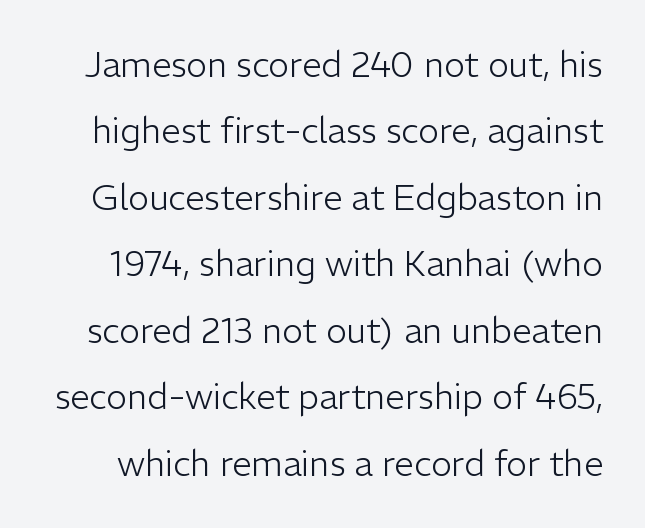
Classification — sans serif. Here the designer chose a conventional face with non-uniform glyph widths. Tracking here is standard; glyphs follow each other at the usual distance. Underlining? Definitely not there.
